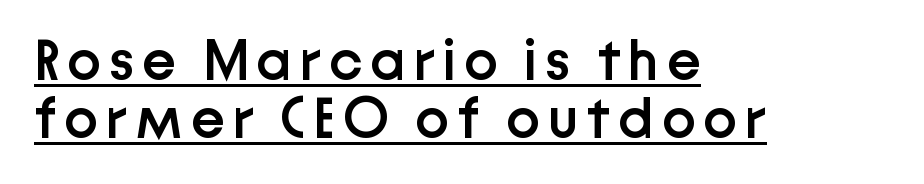
{"serif": "no", "italic": "no", "bold": "semi", "weight": "semibold", "width": "normal", "stroke_contrast": "low", "x_height": "medium", "monospaced": "no", "underline": "yes", "align": "left", "line_spacing": "tight", "line_spacing_ratio": 1.01, "glyph_px": 57}
